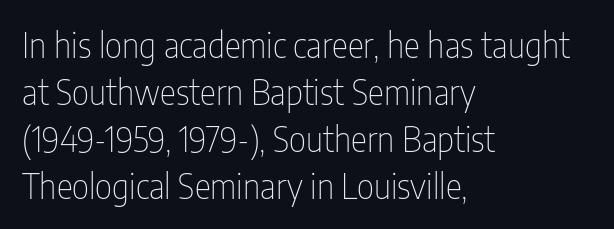
Q: Is the text bold? A: No.
Q: Is the text italic (slanted)? A: No, it is upright.
Q: Is the typeface a serif or a sans-serif typeface? A: Sans-serif.
Q: Is the text underlined? A: No.
Q: How is the paragraph aligned? A: Left-aligned.
Q: Is the spacing between letters normal or unusually wide? A: Normal.
Q: Is the spacing between lines tight, normal or loose? A: Normal.
Q: Width (condensed, normal, or wide)? A: Condensed.
Q: Stroke contrast? A: Low.
Q: x-height? A: Medium.
Q: Monospaced? A: No.
